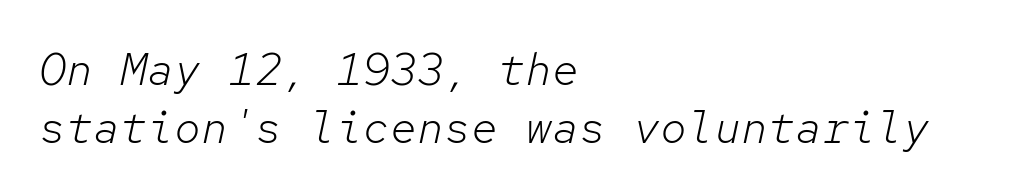
Descender tails drop into unmarked territory. Summary of vertical rhythm: regular, with standard interline spacing. The passage shown is typed in a monospace face where columns stay perfectly aligned. Spacing between characters is what you'd get straight out of the box. The passage shown is not bold in any degree.
